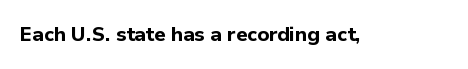
Q: Is the text bold? A: Yes.
Q: Is the text italic (slanted)? A: No, it is upright.
Q: Is the text underlined? A: No.
Q: Is the spacing between letters normal or unusually wide? A: Normal.
